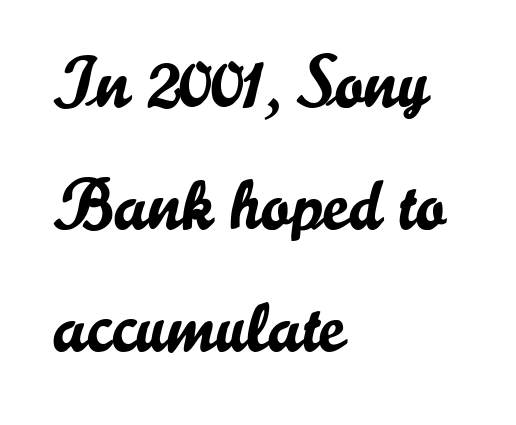
{"serif": "no", "width": "normal", "stroke_contrast": "low", "x_height": "small", "monospaced": "no", "underline": "no", "align": "left", "line_spacing_ratio": 1.72, "letter_spacing": "normal", "letter_spacing_em": 0.0, "glyph_px": 71}
